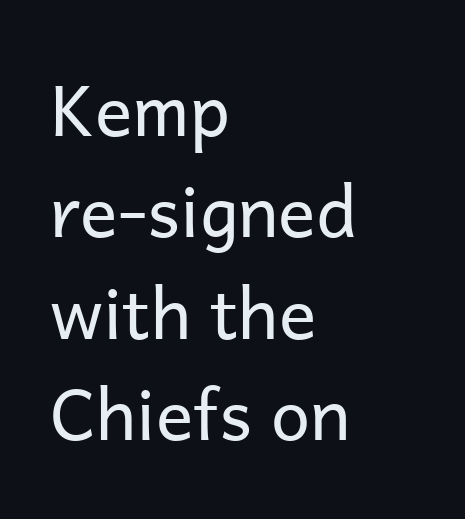
This sample is left-justified, so line endings fall wherever the words run out. Anything drawn beneath the words? Only blank space. Look at the bottom of the vertical strokes: they stop flat, with no serifs. Line spacing here is normal. Is the stroke heavy? The answer is a plain regular-or-lighter.
